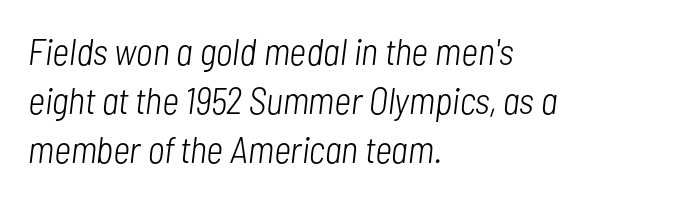
{"italic": "yes", "lean": "right", "slant_degrees": 7, "bold": "no", "weight": "light", "width": "condensed", "stroke_contrast": "low", "x_height": "medium", "monospaced": "no", "underline": "no", "align": "left", "line_spacing": "normal", "line_spacing_ratio": 1.32, "letter_spacing": "normal", "letter_spacing_em": 0.0, "glyph_px": 37}
